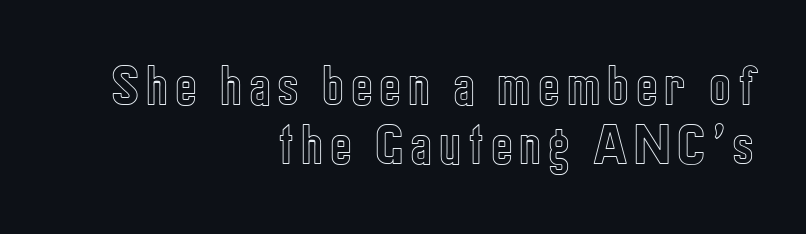
{"italic": "no", "width": "condensed", "x_height": "medium", "monospaced": "no", "underline": "no", "align": "right", "line_spacing": "normal", "line_spacing_ratio": 1.28, "glyph_px": 46}
